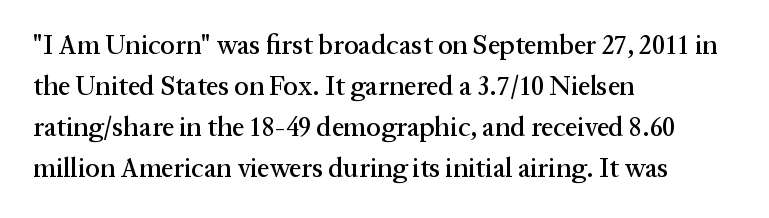
The image shows 27 px text type, upright; set left-aligned, normal line spacing (1.52x), normal letter spacing, not underlined.
